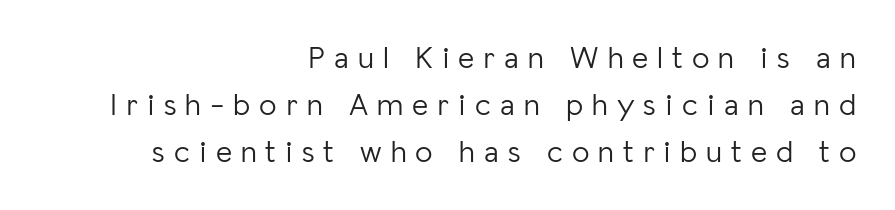
Q: Is the text bold? A: No.
Q: Is the text italic (slanted)? A: No, it is upright.
Q: Is the typeface a serif or a sans-serif typeface? A: Sans-serif.
Q: Is the text underlined? A: No.
Q: How is the paragraph aligned? A: Right-aligned.
Q: Is the spacing between letters normal or unusually wide? A: Unusually wide.
Q: Is the spacing between lines tight, normal or loose? A: Normal.
Q: Width (condensed, normal, or wide)? A: Normal.
Q: Stroke contrast? A: Low.
Q: x-height? A: Medium.
Q: Monospaced? A: No.
